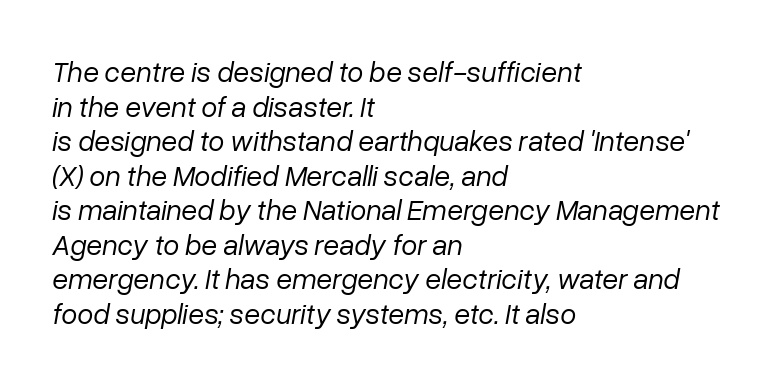
Anything drawn beneath the words? Only blank space. The face used here has a pronounced slope to its letters. Honestly, the letter spacing is just normal — you wouldn't notice it. Here the designer chose a conventional face with non-uniform glyph widths. Stems here are at most as thick as an everyday book face.
